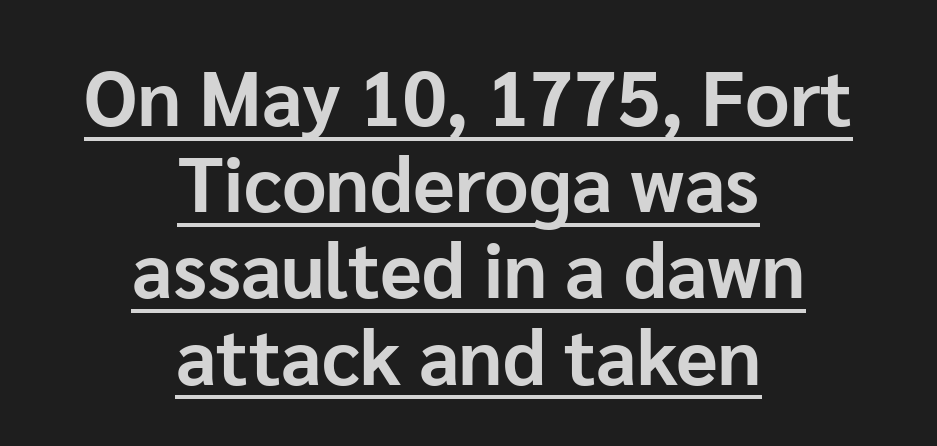
Looks like regular typesetting: each glyph gets only the width it needs. The face used here is rendered with its standard letterfit. This block would grow much taller if given ordinary leading; it's compressed now. Underline: present. The paragraph shown floats in the horizontal middle.
